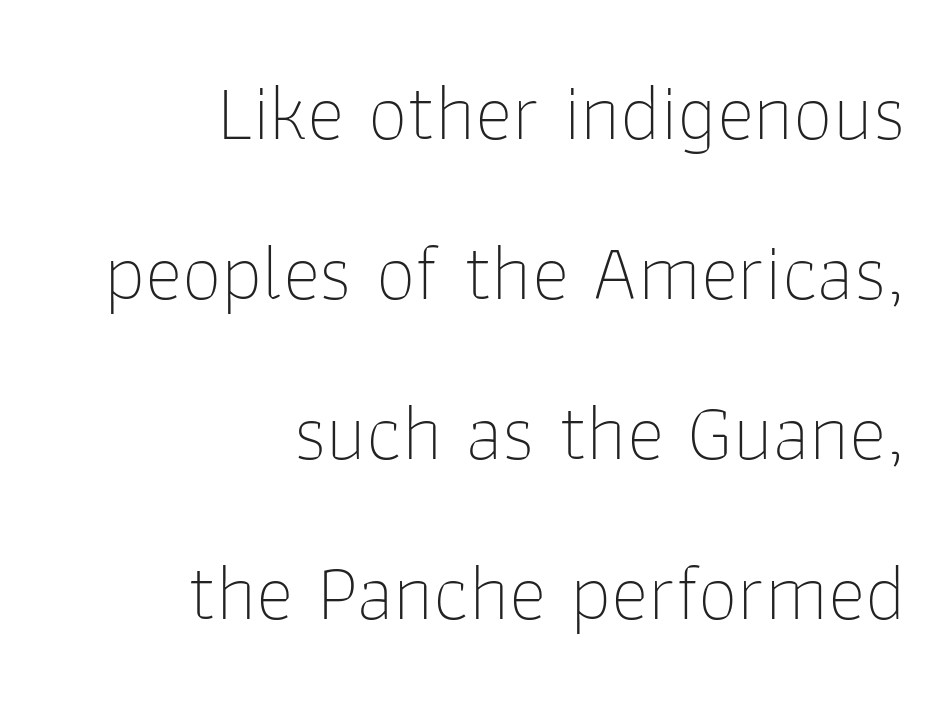
Tall strokes in this sample are plumb rather than angled. The letters sit at their default tracking, neither squeezed nor spread. The typeface chosen for these lines omits serifs. Summary of weight: not heavy and not bold.
